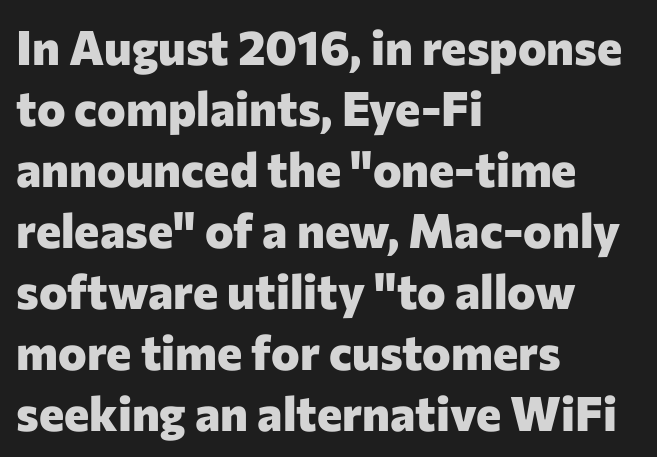
{"serif": "no", "italic": "no", "bold": "yes", "weight": "heavy", "width": "normal", "stroke_contrast": "low", "x_height": "medium", "monospaced": "no", "underline": "no", "align": "left", "line_spacing": "normal", "line_spacing_ratio": 1.27, "letter_spacing": "normal", "letter_spacing_em": 0.0, "glyph_px": 48}
